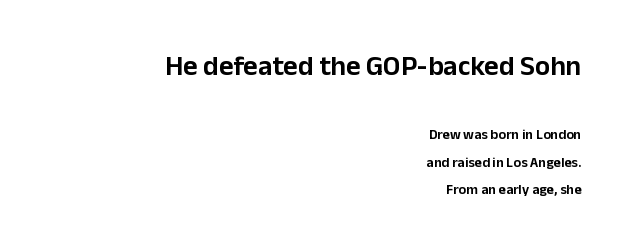
Q: Is the text italic (slanted)? A: No, it is upright.
Q: Is the typeface a serif or a sans-serif typeface? A: Sans-serif.
Q: Is the text underlined? A: No.
Q: How is the paragraph aligned? A: Right-aligned.
Q: Is the spacing between letters normal or unusually wide? A: Normal.
Q: Is the spacing between lines tight, normal or loose? A: Loose.
Q: Which block of text is set in a larger size, the first (top) or the second (bottom)? A: The first (top) one.
Q: Width (condensed, normal, or wide)? A: Normal.
Q: Stroke contrast? A: Low.
Q: x-height? A: Medium.
Q: Monospaced? A: No.
